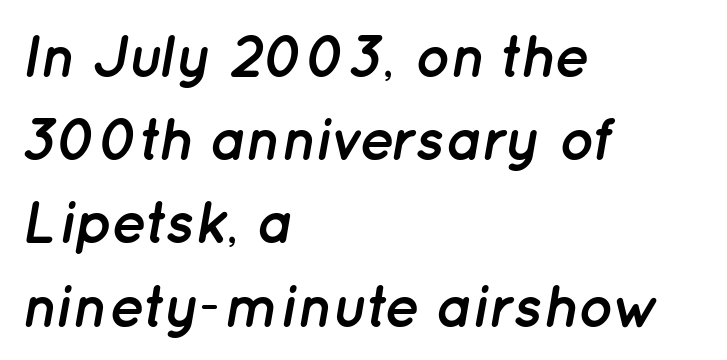
The image shows 59 px semibold type, italic (leaning right); set left-aligned, normal line spacing (1.41x), normal letter spacing, not underlined; low stroke contrast and a medium x-height.
